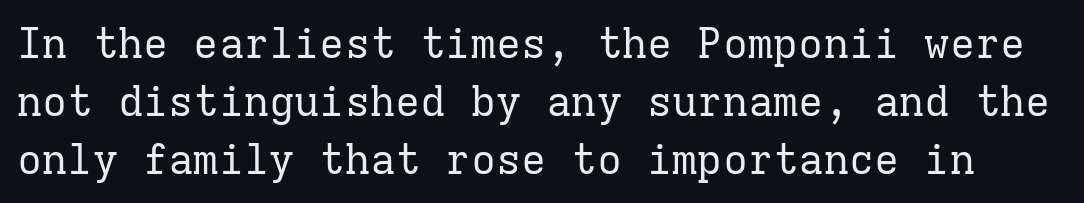
Q: Is the text bold? A: No.
Q: Is the text italic (slanted)? A: No, it is upright.
Q: Is the typeface a serif or a sans-serif typeface? A: Serif.
Q: Is the text underlined? A: No.
Q: Is the spacing between letters normal or unusually wide? A: Normal.
Q: Is the spacing between lines tight, normal or loose? A: Normal.
Q: Width (condensed, normal, or wide)? A: Normal.
Q: Stroke contrast? A: Low.
Q: x-height? A: Medium.
Q: Monospaced? A: Yes.
